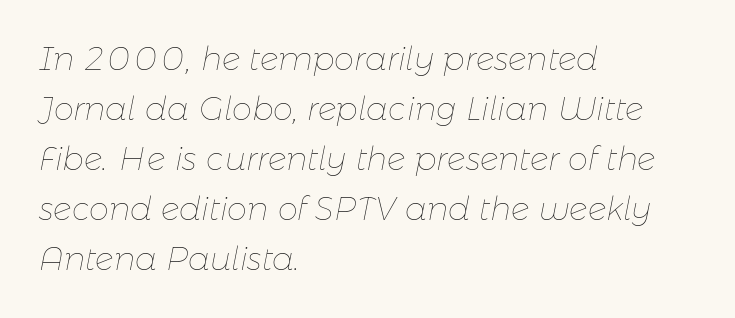
{"italic": "yes", "lean": "right", "slant_degrees": 11, "bold": "no", "weight": "thin", "width": "normal", "stroke_contrast": "low", "x_height": "medium", "monospaced": "no", "underline": "no", "align": "left", "line_spacing": "normal", "line_spacing_ratio": 1.56, "letter_spacing": "normal", "letter_spacing_em": 0.0, "glyph_px": 32}
